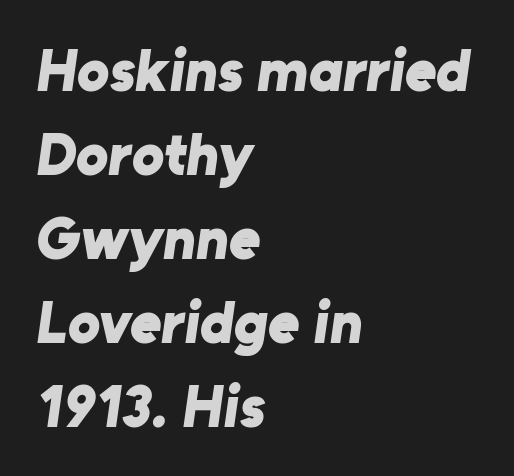
{"serif": "no", "bold": "yes", "weight": "bold", "width": "normal", "stroke_contrast": "low", "x_height": "medium", "monospaced": "no", "underline": "no", "align": "left", "line_spacing": "normal", "line_spacing_ratio": 1.4, "letter_spacing": "normal", "letter_spacing_em": 0.0, "glyph_px": 60}
